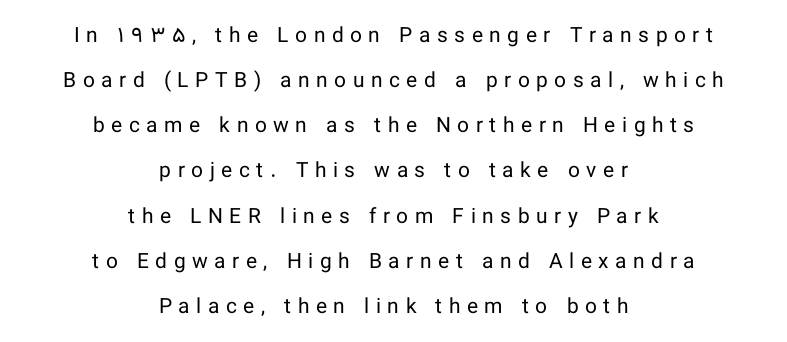
The image shows 21 px text type, upright; set centered, loose line spacing (2.15x), unusually wide letter spacing (+0.31 em), not underlined.
